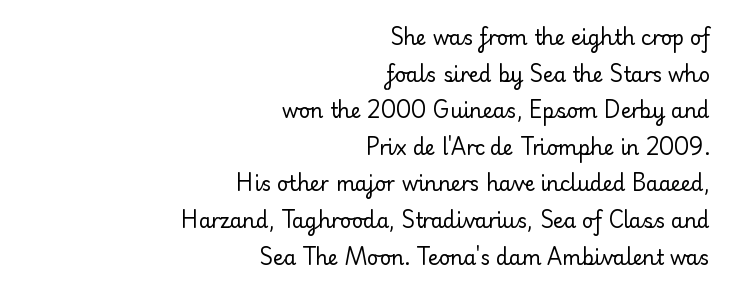
Q: Is the text bold? A: No.
Q: Is the text italic (slanted)? A: No, it is upright.
Q: Is the text underlined? A: No.
Q: How is the paragraph aligned? A: Right-aligned.
Q: Is the spacing between letters normal or unusually wide? A: Normal.
